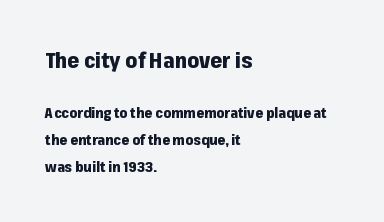
Q: Is the text bold? A: Yes.
Q: Is the text italic (slanted)? A: No, it is upright.
Q: Is the text underlined? A: No.
Q: How is the paragraph aligned? A: Left-aligned.
Q: Is the spacing between letters normal or unusually wide? A: Normal.
Q: Is the spacing between lines tight, normal or loose? A: Loose.
Q: Which block of text is set in a larger size, the first (top) or the second (bottom)? A: The first (top) one.
